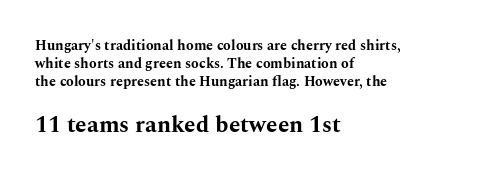
Tracking here is standard; glyphs follow each other at the usual distance. Nobody drew a line under any word here. Each new line begins a customary step beneath the previous one. If you drew a line through each stem, it would be perfectly vertical. Visually the block forms a straight wall on the left and a jagged coastline on the right.
